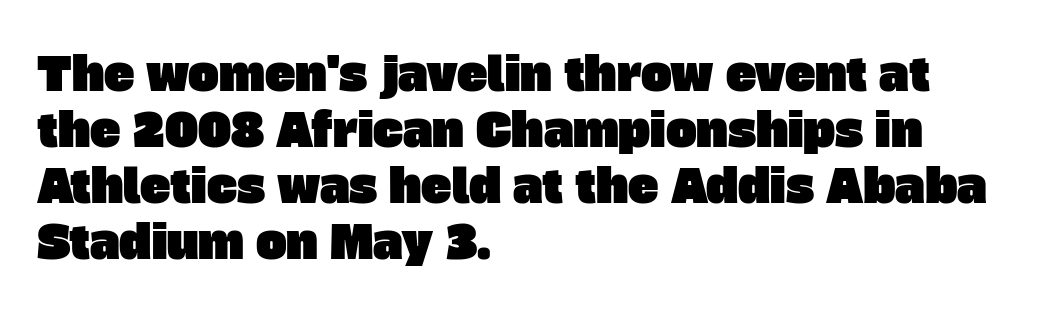
Q: Is the typeface a serif or a sans-serif typeface? A: Sans-serif.
Q: Is the text underlined? A: No.
Q: How is the paragraph aligned? A: Left-aligned.
Q: Is the spacing between letters normal or unusually wide? A: Normal.
Q: Width (condensed, normal, or wide)? A: Normal.
Q: Stroke contrast? A: Low.
Q: x-height? A: Large.
Q: Monospaced? A: No.
